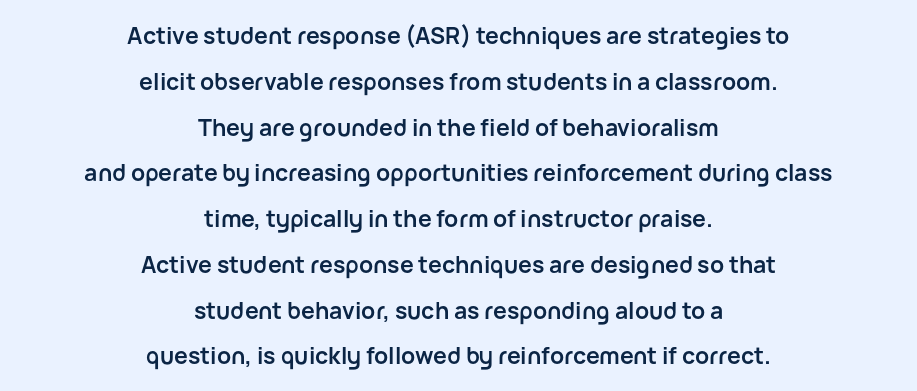
{"italic": "no", "bold": "yes", "underline": "no", "align": "center", "line_spacing": "loose", "line_spacing_ratio": 1.99, "letter_spacing": "normal", "letter_spacing_em": 0.0, "glyph_px": 23}
